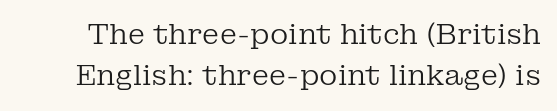
{"serif": "yes", "italic": "no", "bold": "no", "weight": "regular", "width": "normal", "stroke_contrast": "low", "x_height": "medium", "monospaced": "no", "underline": "no", "line_spacing": "normal", "line_spacing_ratio": 1.47, "letter_spacing": "normal", "letter_spacing_em": 0.0, "glyph_px": 28}
